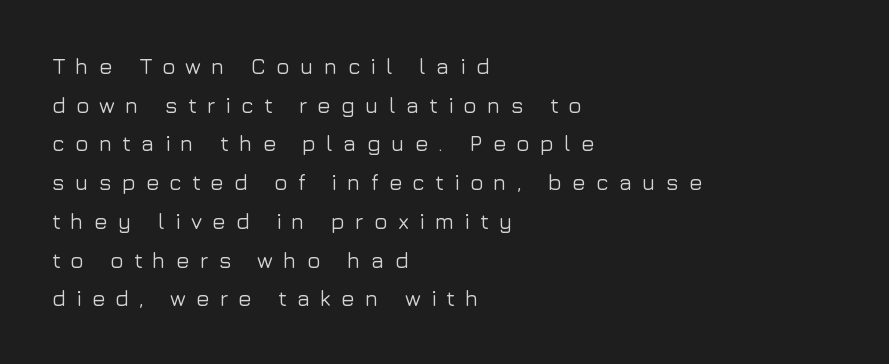
The image shows 22 px text type, upright; set left-aligned, line spacing 1.76x, unusually wide letter spacing (+0.46 em), not underlined.
